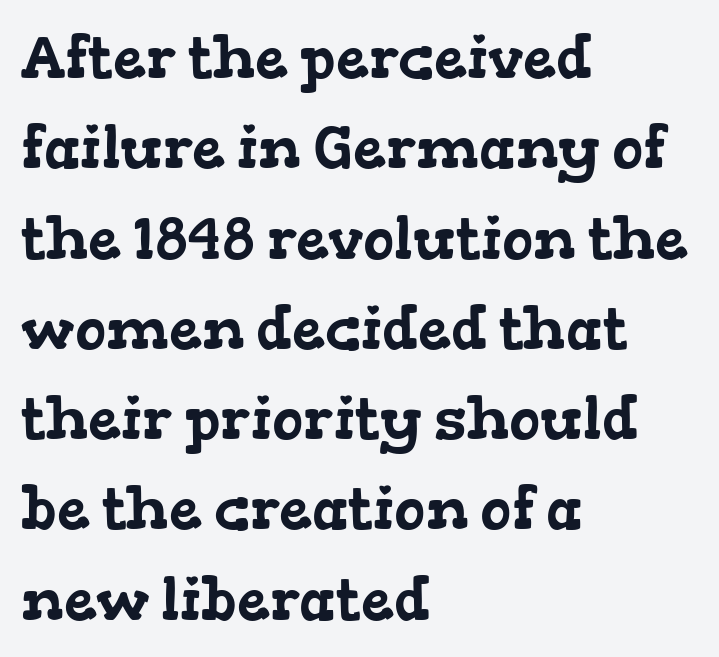
The letterforms sit shoulder to shoulder at normal distance. Each letter keeps its own natural width here, so spacing adapts to shape. A typesetter would call this leading conventional body-copy spacing. The face used here is seriffed, in the tradition of book romans. Rule under the text: the space is simply empty. Short and long lines alike share a common starting point at left.
